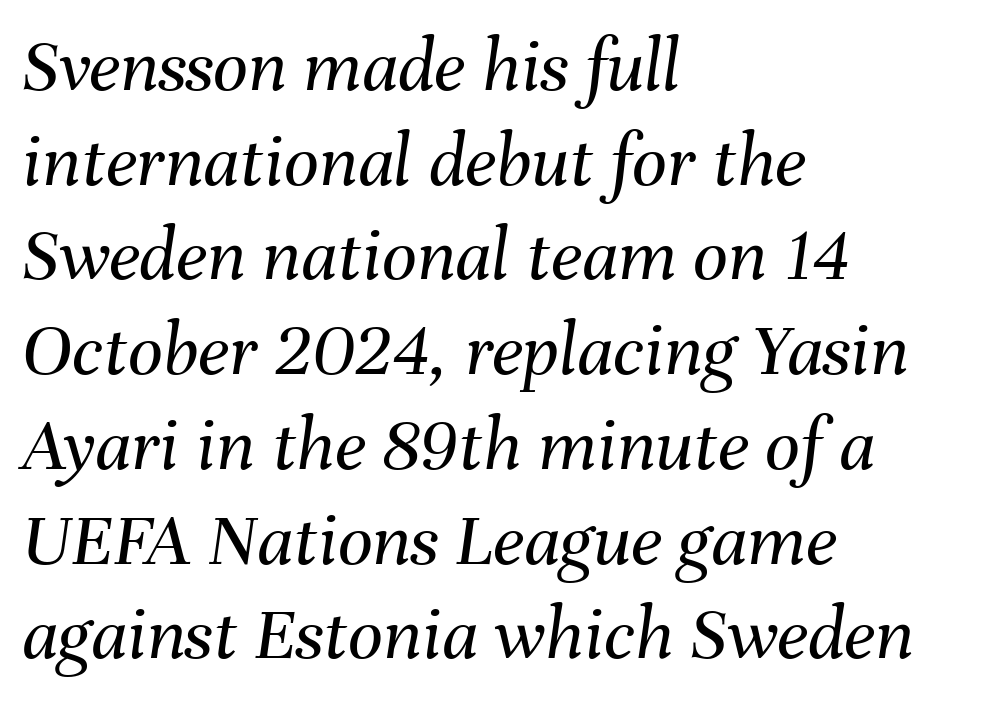
Q: Is the text bold? A: No.
Q: Is the text italic (slanted)? A: Yes, it leans right by about 8 degrees.
Q: Is the text underlined? A: No.
Q: How is the paragraph aligned? A: Left-aligned.
Q: Is the spacing between letters normal or unusually wide? A: Normal.
Q: Width (condensed, normal, or wide)? A: Normal.
Q: Stroke contrast? A: Medium.
Q: x-height? A: Medium.
Q: Monospaced? A: No.
